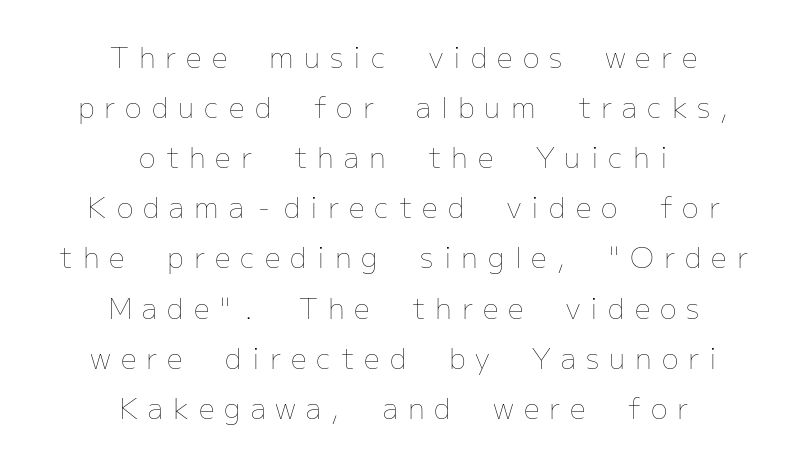
The image shows 28 px thin type, upright; set centered, line spacing 1.79x, unusually wide letter spacing (+0.36 em), not underlined; low stroke contrast and a medium x-height.
